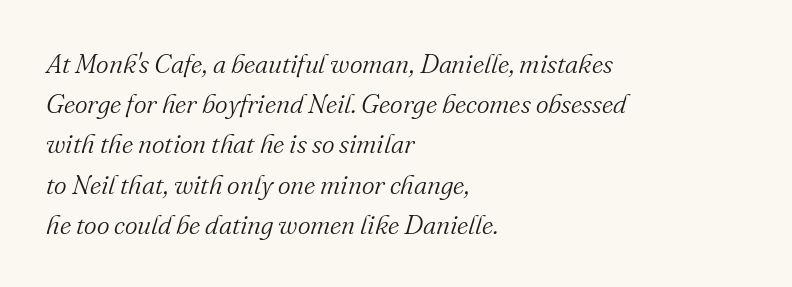
Q: Is the text bold? A: No.
Q: Is the text italic (slanted)? A: Yes, it leans right by about 16 degrees.
Q: Is the text underlined? A: No.
Q: How is the paragraph aligned? A: Left-aligned.
Q: Is the spacing between letters normal or unusually wide? A: Normal.
Q: Is the spacing between lines tight, normal or loose? A: Normal.
